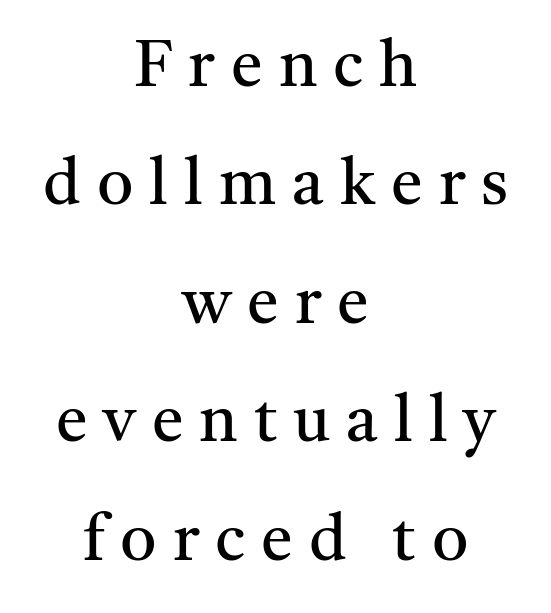
{"serif": "yes", "italic": "no", "bold": "no", "weight": "regular", "width": "normal", "stroke_contrast": "medium", "x_height": "medium", "monospaced": "no", "underline": "no", "align": "center", "line_spacing_ratio": 1.85, "letter_spacing": "wide", "letter_spacing_em": 0.25, "glyph_px": 64}
